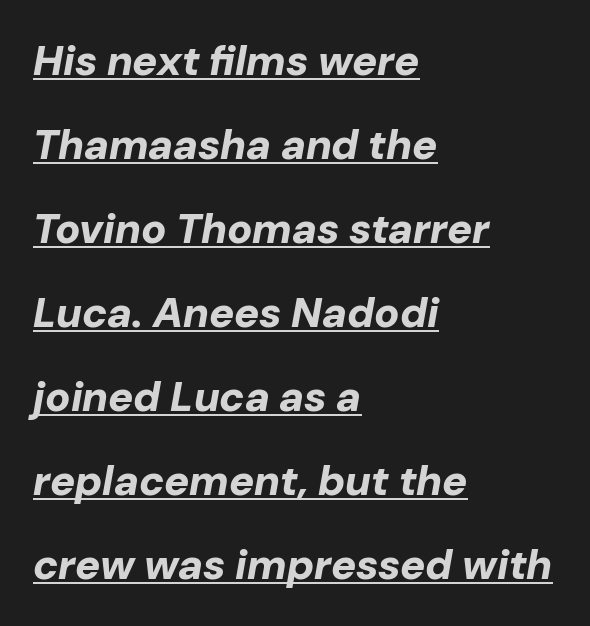
The image shows 42 px bold type, italic (leaning right); set left-aligned, loose line spacing (2.0x), normal letter spacing, underlined; low stroke contrast and a medium x-height.
